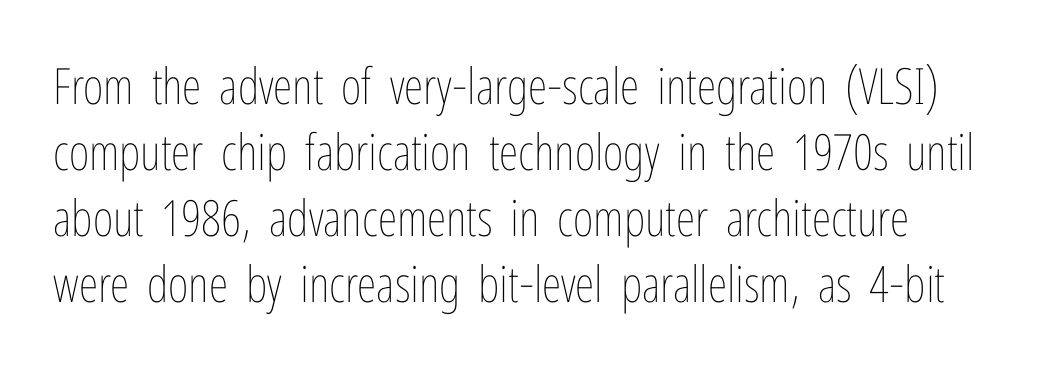
Q: Is the text bold? A: No.
Q: Is the text italic (slanted)? A: No, it is upright.
Q: Is the text underlined? A: No.
Q: Is the spacing between letters normal or unusually wide? A: Normal.
Q: Is the spacing between lines tight, normal or loose? A: Normal.
Q: Width (condensed, normal, or wide)? A: Condensed.
Q: Stroke contrast? A: Low.
Q: x-height? A: Medium.
Q: Monospaced? A: No.
